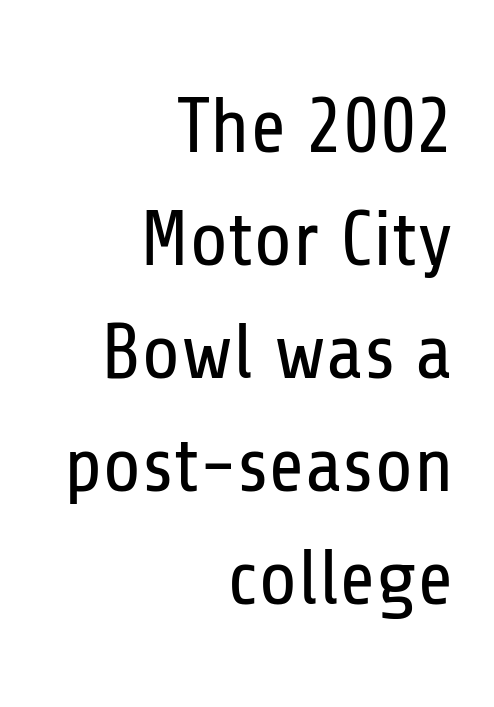
Q: Is the text bold? A: No.
Q: Is the text italic (slanted)? A: No, it is upright.
Q: Is the typeface a serif or a sans-serif typeface? A: Sans-serif.
Q: Is the text underlined? A: No.
Q: How is the paragraph aligned? A: Right-aligned.
Q: Is the spacing between letters normal or unusually wide? A: Normal.
Q: Is the spacing between lines tight, normal or loose? A: Normal.
Q: Width (condensed, normal, or wide)? A: Condensed.
Q: Stroke contrast? A: Low.
Q: x-height? A: Medium.
Q: Monospaced? A: No.
